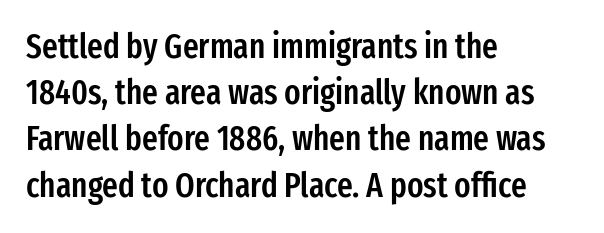
{"serif": "no", "italic": "no", "bold": "semi", "weight": "semibold", "width": "condensed", "stroke_contrast": "low", "x_height": "medium", "monospaced": "no", "underline": "no", "align": "left", "line_spacing": "normal", "line_spacing_ratio": 1.36, "letter_spacing": "normal", "letter_spacing_em": 0.0, "glyph_px": 34}
